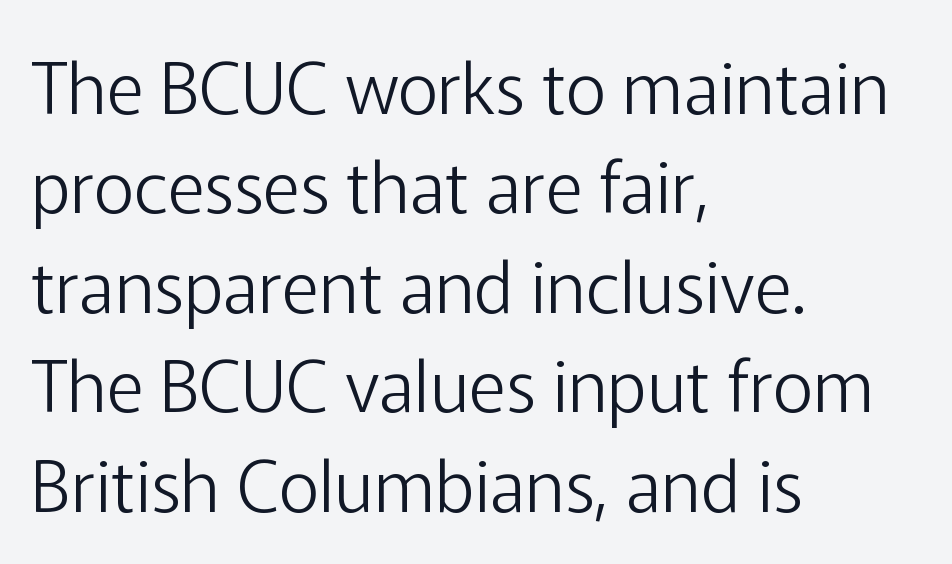
{"serif": "no", "italic": "no", "bold": "no", "weight": "light", "width": "normal", "stroke_contrast": "low", "x_height": "medium", "monospaced": "no", "underline": "no", "align": "left", "line_spacing": "normal", "line_spacing_ratio": 1.4, "letter_spacing": "normal", "letter_spacing_em": 0.0, "glyph_px": 71}
